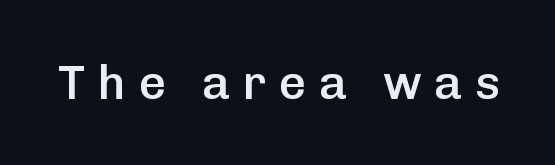
These lines have a slow, spaced-out rhythm from letter to letter. This rendering features lettering with no underline. Rendered with straight, roman letterforms. Looks like regular typesetting: each glyph gets only the width it needs.
